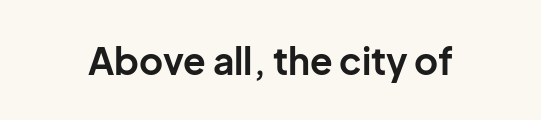
{"serif": "no", "italic": "no", "bold": "yes", "weight": "bold", "width": "normal", "stroke_contrast": "low", "x_height": "medium", "monospaced": "no", "underline": "no", "letter_spacing": "normal", "letter_spacing_em": 0.0, "glyph_px": 37}
